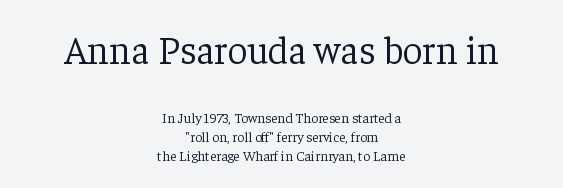
Q: Is the text bold? A: No.
Q: Is the text italic (slanted)? A: No, it is upright.
Q: Is the typeface a serif or a sans-serif typeface? A: Serif.
Q: Is the text underlined? A: No.
Q: How is the paragraph aligned? A: Centered.
Q: Is the spacing between letters normal or unusually wide? A: Normal.
Q: Is the spacing between lines tight, normal or loose? A: Normal.
Q: Which block of text is set in a larger size, the first (top) or the second (bottom)? A: The first (top) one.
Q: Width (condensed, normal, or wide)? A: Normal.
Q: Stroke contrast? A: Low.
Q: x-height? A: Medium.
Q: Monospaced? A: No.
